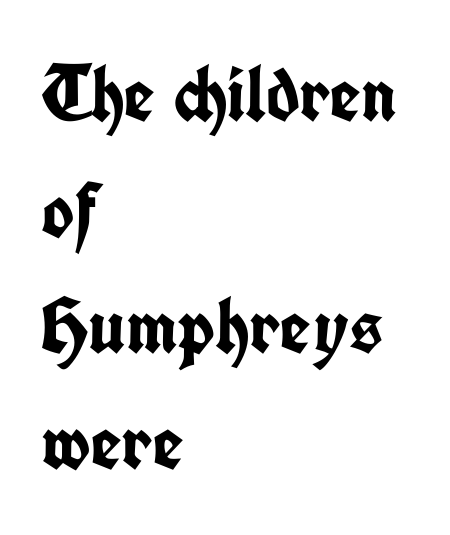
Every letter is thick-stroked: bold, no question. Designer's note — italics off, roman on. The space between consecutive lines is moderate. The rendering anchors every line to the left-hand side. The text was rendered using a sans face with plain stroke endings. Characters follow at the spacing the type designer built in.
